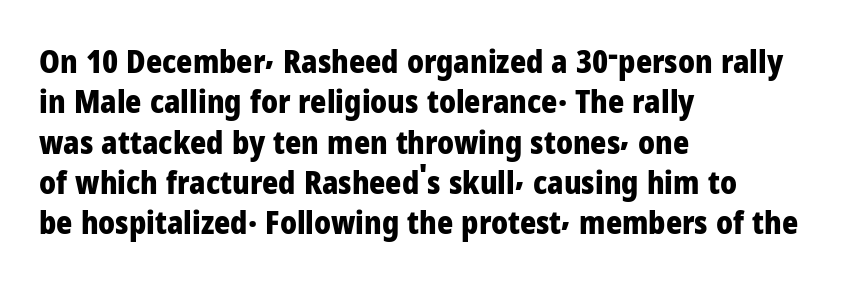
The image shows 31 px heavy sans-serif type, upright; set left-aligned, normal line spacing (1.3x), normal letter spacing, not underlined; low stroke contrast and a medium x-height.
